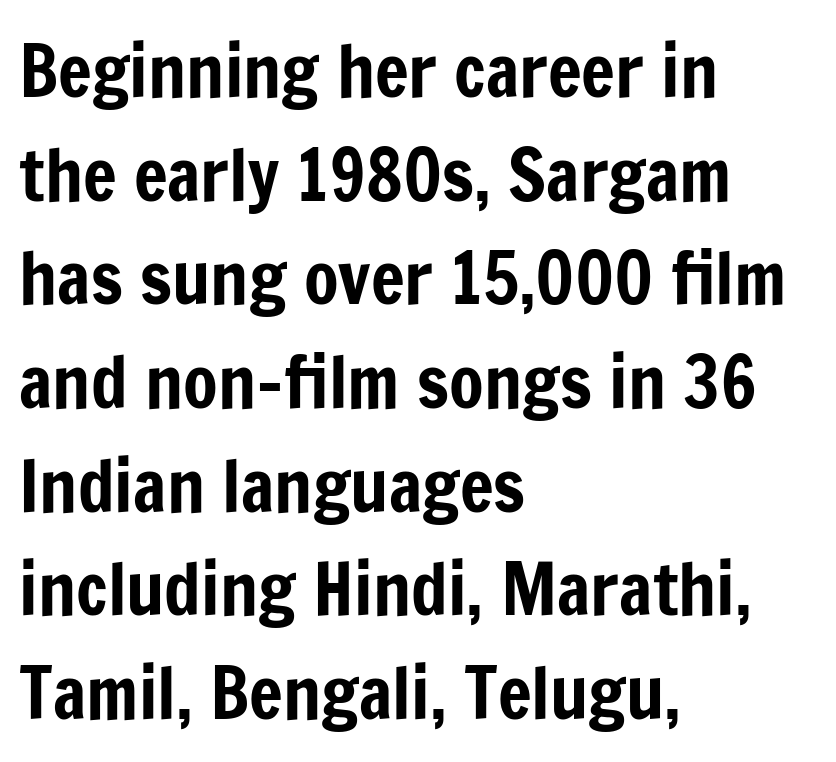
Is the block centered? No — it sits flush against the left margin. Standard letterfit; no display-style spreading of the glyphs. The foot of each line stays bare and open. A typesetter would call this proportional, since set widths differ per character. Each new line begins a customary step beneath the previous one.
